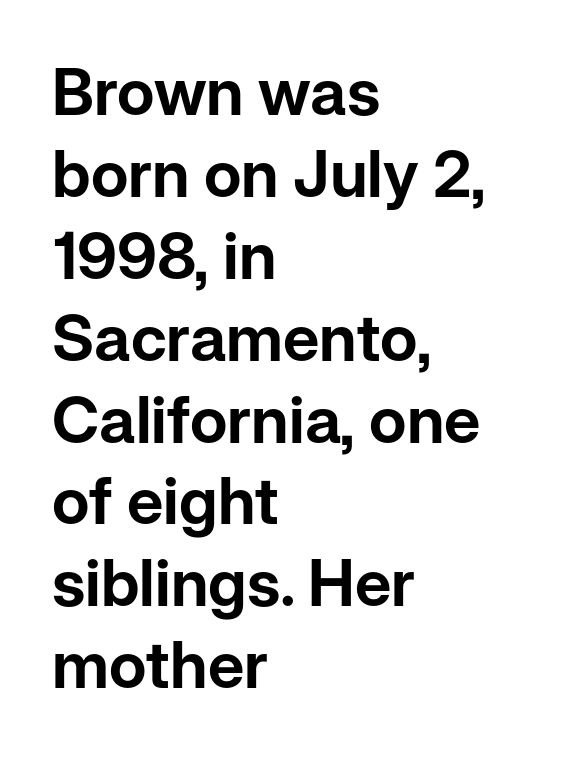
The image shows 65 px sans-serif type, upright; set left-aligned, normal line spacing (1.26x), normal letter spacing, not underlined; low stroke contrast and a medium x-height.
